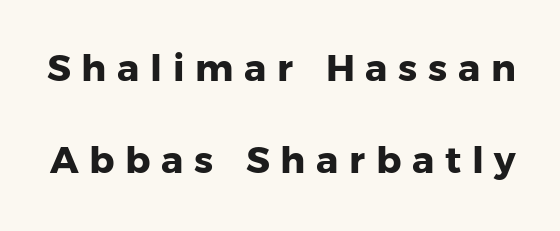
The image shows 37 px heavy sans-serif type, upright; set loose line spacing (2.49x), unusually wide letter spacing (+0.29 em), not underlined; low stroke contrast and a medium x-height.
